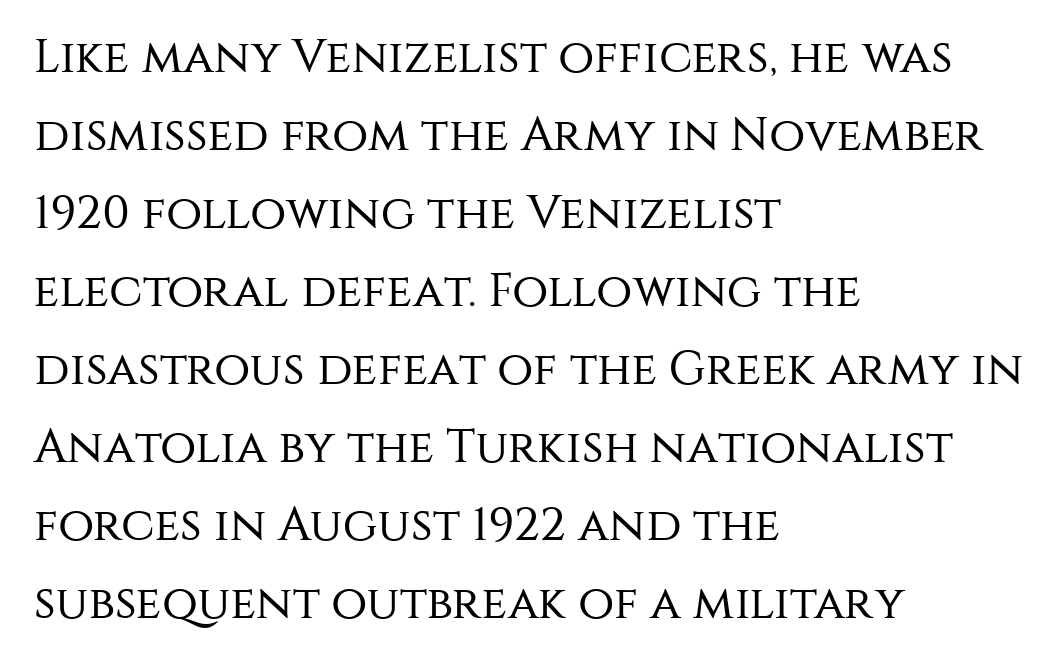
The image shows 47 px regular-weight sans-serif type, upright; set left-aligned, normal line spacing (1.66x), normal letter spacing, not underlined; medium stroke contrast and a large x-height.
